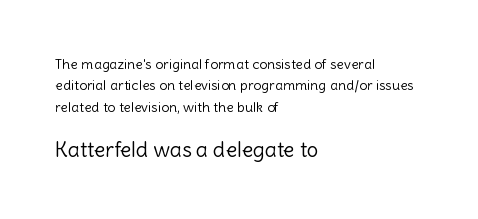
Glance below the letters and you will spot only blank space. The letters sit at their default tracking, neither squeezed nor spread. The space between consecutive lines is moderate. Two sizes are in play, and the larger belongs to the second block. The typesetting does not lean heavy: it is not bold. In terms of posture, this sample is upright.
